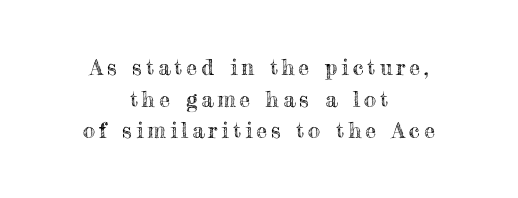
The passage is arranged like a title page — every line centered. A roman cut, with each character standing at attention. The lines sit at an ordinary, default distance from one another. The space directly below the letters is spotless.
